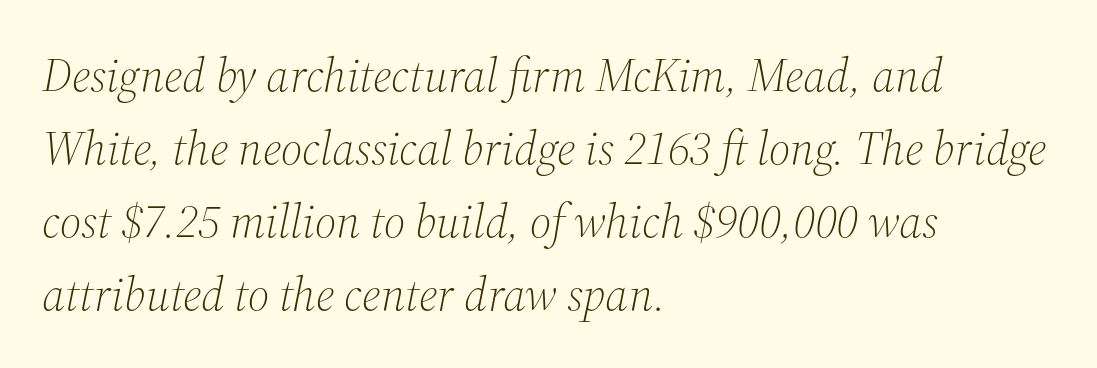
{"serif": "yes", "italic": "yes", "lean": "right", "slant_degrees": 12, "bold": "no", "weight": "light", "width": "normal", "stroke_contrast": "medium", "x_height": "medium", "monospaced": "no", "underline": "no", "align": "left", "line_spacing": "normal", "line_spacing_ratio": 1.55, "letter_spacing": "normal", "letter_spacing_em": 0.0, "glyph_px": 47}
